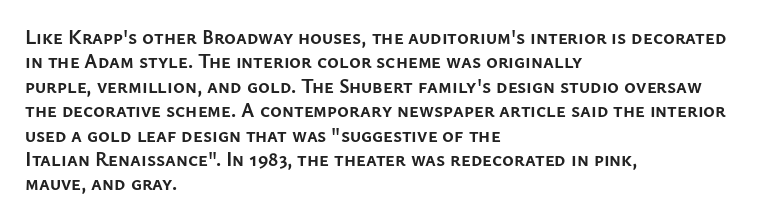
{"italic": "no", "bold": "yes", "underline": "no", "align": "left", "line_spacing_ratio": 1.22, "letter_spacing": "normal", "letter_spacing_em": 0.0, "glyph_px": 20}
